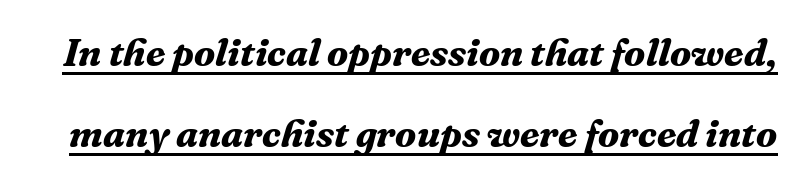
{"serif": "yes", "italic": "yes", "lean": "right", "slant_degrees": 16, "bold": "yes", "weight": "bold", "width": "normal", "stroke_contrast": "medium", "x_height": "medium", "monospaced": "no", "underline": "yes", "line_spacing": "loose", "line_spacing_ratio": 2.08, "letter_spacing": "normal", "letter_spacing_em": 0.0, "glyph_px": 39}
